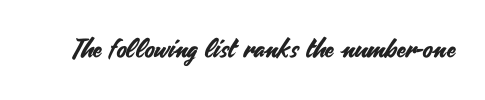
{"underline": "no", "letter_spacing": "normal", "letter_spacing_em": 0.0, "glyph_px": 26}
